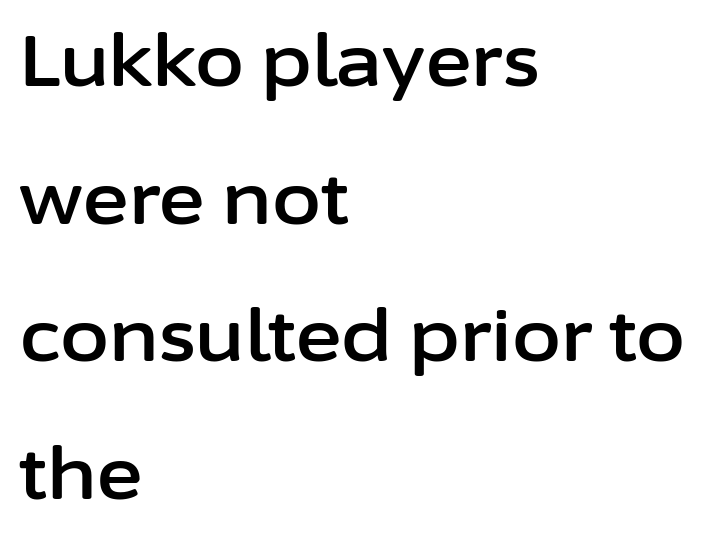
Is this a fixed-width face? No — the glyphs have proportional, varying widths. Compared with typical paragraphs, the rows here are farther apart. Letters rest on an invisible, unmarked baseline. Designer's note — italics off, roman on.
